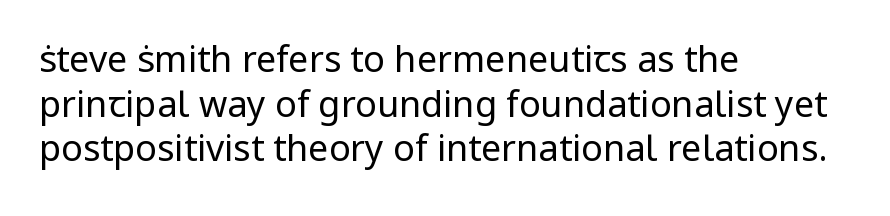
Q: Is the text bold? A: No.
Q: Is the text italic (slanted)? A: No, it is upright.
Q: Is the typeface a serif or a sans-serif typeface? A: Sans-serif.
Q: Is the text underlined? A: No.
Q: How is the paragraph aligned? A: Left-aligned.
Q: Is the spacing between letters normal or unusually wide? A: Normal.
Q: Width (condensed, normal, or wide)? A: Normal.
Q: Stroke contrast? A: Low.
Q: x-height? A: Medium.
Q: Monospaced? A: No.
